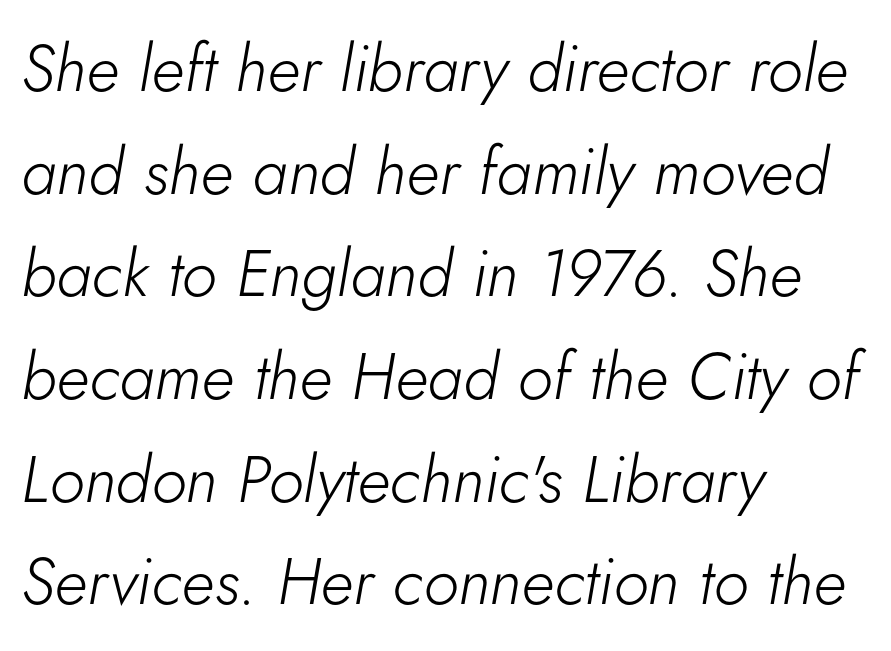
Q: Is the text bold? A: No.
Q: Is the text italic (slanted)? A: Yes, it leans right by about 5 degrees.
Q: Is the text underlined? A: No.
Q: How is the paragraph aligned? A: Left-aligned.
Q: Is the spacing between letters normal or unusually wide? A: Normal.
Q: Is the spacing between lines tight, normal or loose? A: Normal.
Q: Width (condensed, normal, or wide)? A: Normal.
Q: Stroke contrast? A: Low.
Q: x-height? A: Small.
Q: Monospaced? A: No.
